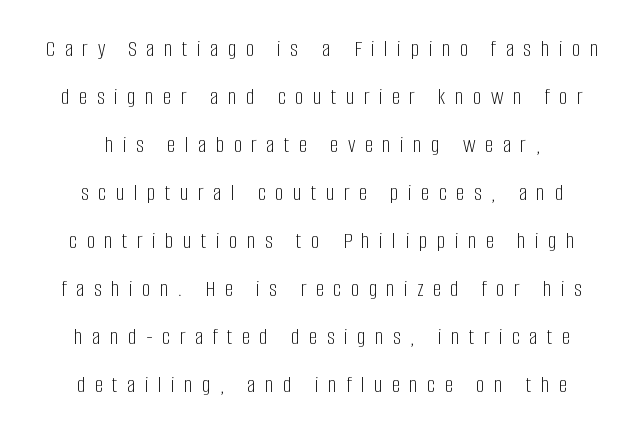
The gaps between neighbouring characters are conspicuously large. Words float on clear page, feet unadorned. A centered setting, common on invitations and titles, is used for this passage. The characters are drawn with everyday or finer stroke widths. Designer's note — italics off, roman on. You could fit nearly another row in the gap between these rows.
